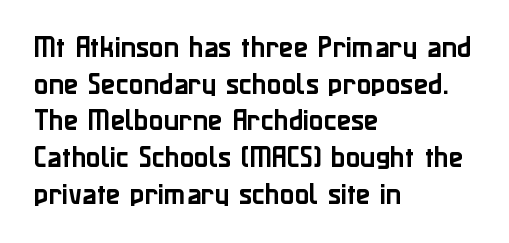
The image shows 24 px text type, upright; set left-aligned, normal line spacing (1.53x), normal letter spacing, not underlined.
